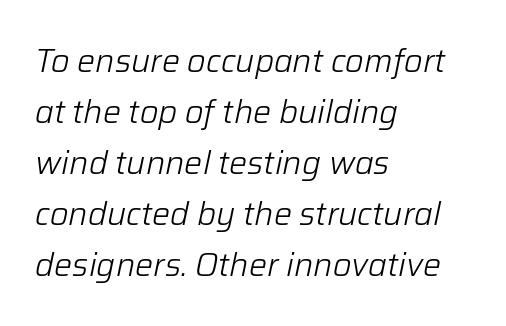
The image shows 32 px light type, italic (leaning right); set left-aligned, normal line spacing (1.59x), normal letter spacing, not underlined; low stroke contrast and a medium x-height.
